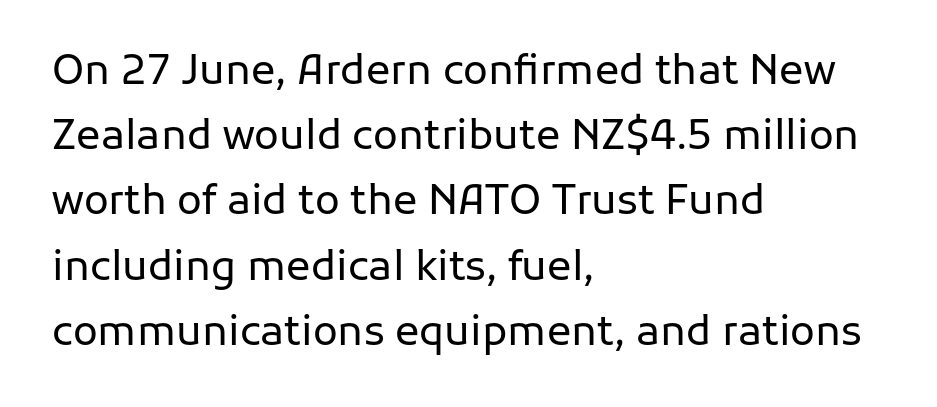
Q: Is the text bold? A: No.
Q: Is the text italic (slanted)? A: No, it is upright.
Q: Is the typeface a serif or a sans-serif typeface? A: Sans-serif.
Q: Is the text underlined? A: No.
Q: How is the paragraph aligned? A: Left-aligned.
Q: Is the spacing between letters normal or unusually wide? A: Normal.
Q: Is the spacing between lines tight, normal or loose? A: Normal.
Q: Width (condensed, normal, or wide)? A: Normal.
Q: Stroke contrast? A: Low.
Q: x-height? A: Medium.
Q: Monospaced? A: No.
